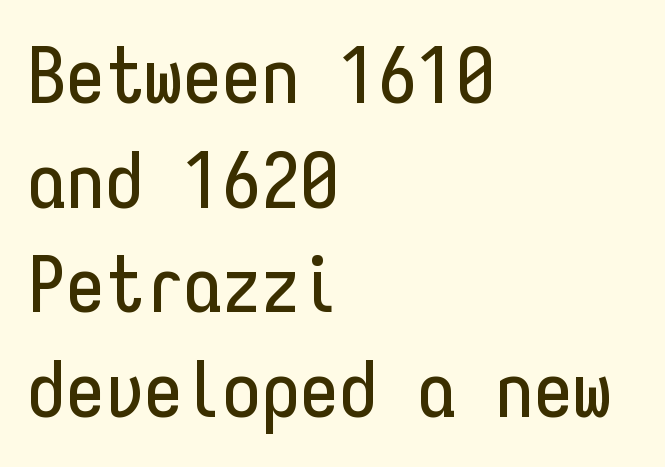
If you measured baseline to baseline, you'd find a middling distance. The rendering uses typewriter-style spacing with identical character cells. A sans-serif font was chosen for this passage. Any mark beneath the type? The region is blank. This is roman type, the default non-slanted kind. The lines are quadded left.
